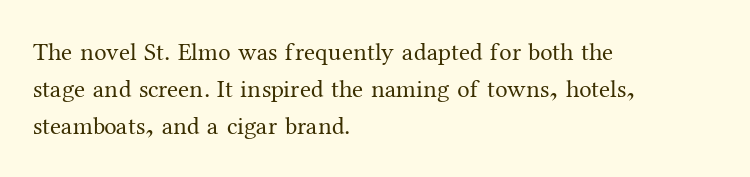
The image shows 25 px text type, upright; set left-aligned, normal line spacing (1.48x), normal letter spacing, not underlined.
